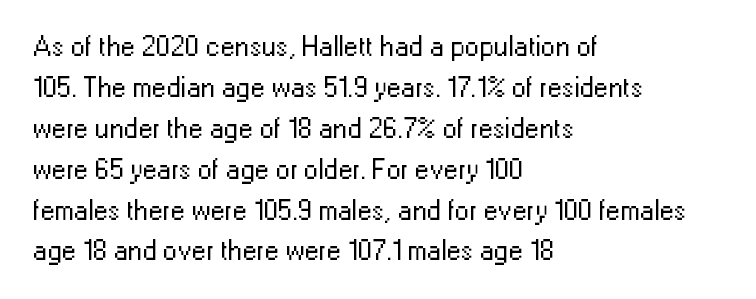
Stroke mass is kept to a normal reading level or below. Summary of vertical rhythm: regular, with standard interline spacing. The letterforms sit shoulder to shoulder at normal distance. Do the characters align in a grid? No, the font is proportional. Unlike a traditional serif, this face leaves its strokes unadorned. Italic? Not at all — the glyphs are vertical.
